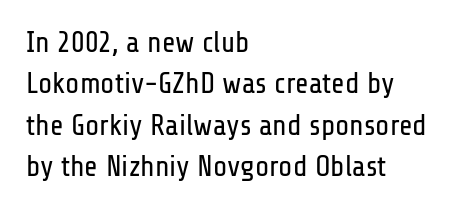
The image shows 29 px regular-weight, condensed sans-serif type, upright; set left-aligned, normal line spacing (1.43x), normal letter spacing, not underlined; low stroke contrast and a medium x-height.
